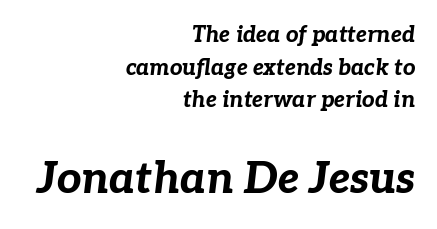
{"italic": "yes", "lean": "right", "slant_degrees": 7, "bold": "yes", "weight": "bold", "width": "normal", "stroke_contrast": "low", "x_height": "medium", "monospaced": "no", "underline": "no", "align": "right", "line_spacing": "normal", "line_spacing_ratio": 1.48, "letter_spacing": "normal", "letter_spacing_em": 0.0, "larger_block": "second", "size_ratio": 1.95, "glyph_px": 43}
